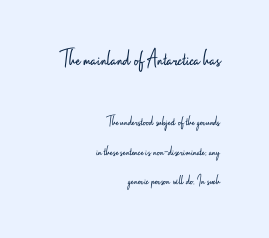
{"bold": "no", "underline": "no", "align": "right", "line_spacing": "loose", "line_spacing_ratio": 2.09, "letter_spacing": "normal", "letter_spacing_em": 0.0, "larger_block": "first", "size_ratio": 1.64, "glyph_px": 23}
